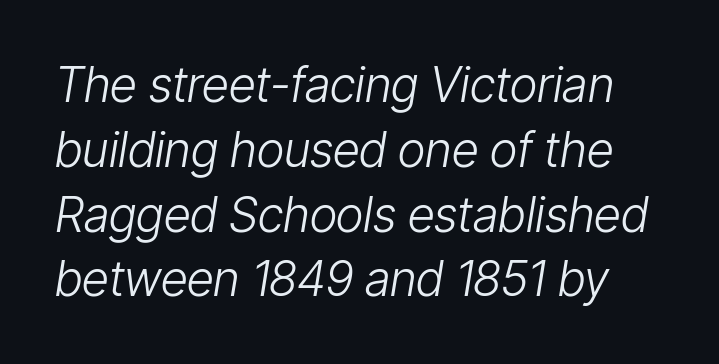
Q: Is the text bold? A: No.
Q: Is the text italic (slanted)? A: Yes, it leans right by about 9 degrees.
Q: Is the text underlined? A: No.
Q: Is the spacing between letters normal or unusually wide? A: Normal.
Q: Is the spacing between lines tight, normal or loose? A: Normal.
Q: Width (condensed, normal, or wide)? A: Condensed.
Q: Stroke contrast? A: Low.
Q: x-height? A: Medium.
Q: Monospaced? A: No.
